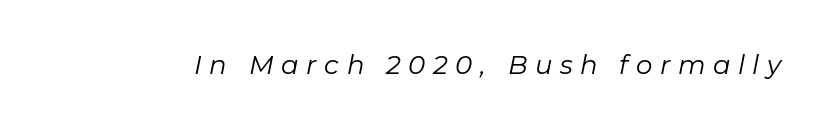
Q: Is the text bold? A: No.
Q: Is the text italic (slanted)? A: Yes, it leans right by about 11 degrees.
Q: Is the text underlined? A: No.
Q: Is the spacing between letters normal or unusually wide? A: Unusually wide.
